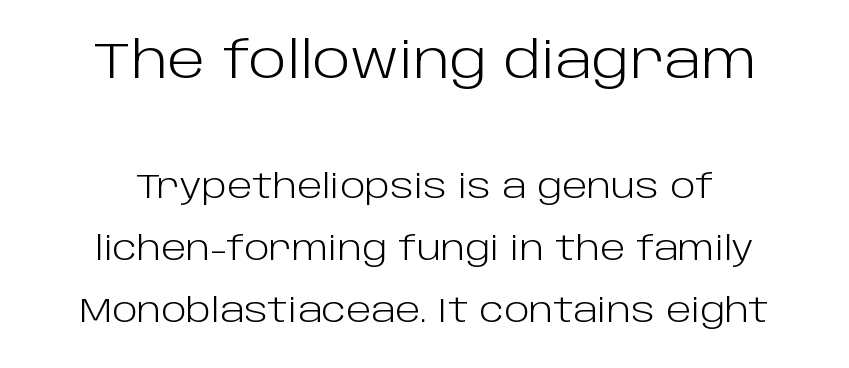
Whoever set this made the first block the dominant, larger element. Serifs: no, the terminals of the letterforms are clean. The words here are not underlined. You can tell it's not italic because the verticals are truly vertical. Stems and bowls with no extra thickness — not bold. Is this a fixed-width face? No — the glyphs have proportional, varying widths.
